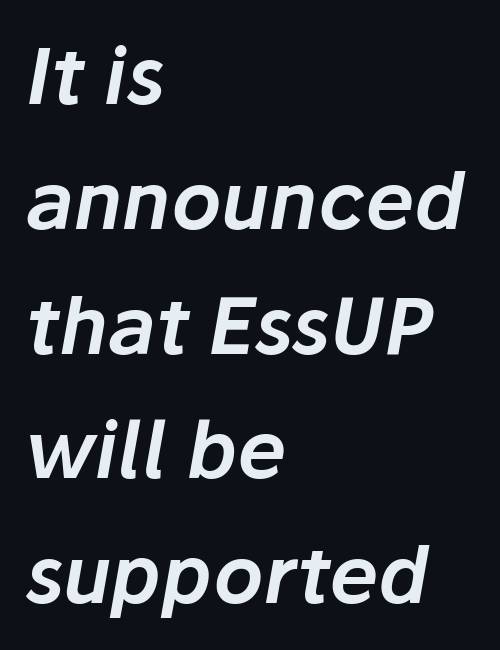
Q: Is the text italic (slanted)? A: Yes, it leans right by about 10 degrees.
Q: Is the text underlined? A: No.
Q: How is the paragraph aligned? A: Left-aligned.
Q: Is the spacing between letters normal or unusually wide? A: Normal.
Q: Is the spacing between lines tight, normal or loose? A: Normal.
Q: Width (condensed, normal, or wide)? A: Normal.
Q: Stroke contrast? A: Low.
Q: x-height? A: Medium.
Q: Monospaced? A: No.
